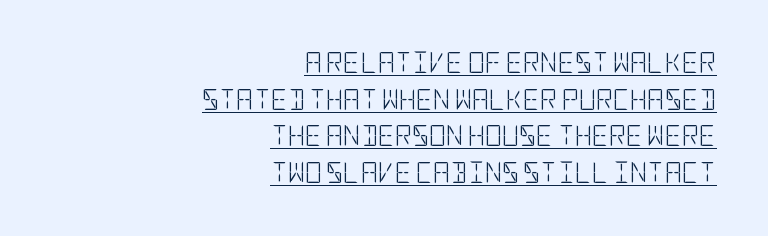
Typeset ragged left — the right edge is the straight one. The letters look calm and open, with moderate or lighter stems. In designer terms, the underline attribute is active on this setting. The lettering stays uniformly vertical, giving the passage a roman look. In terms of letterspacing, this is plain default setting.
